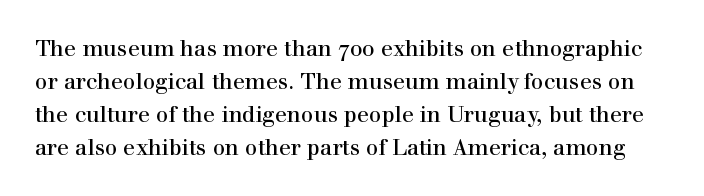
This sample uses an upright cut, with every glyph sitting square on the baseline. Tracking value appears to be zero — textbook default spacing. The passage shown stacks its lines at a standard gap. This rendering features lettering with no underline.
